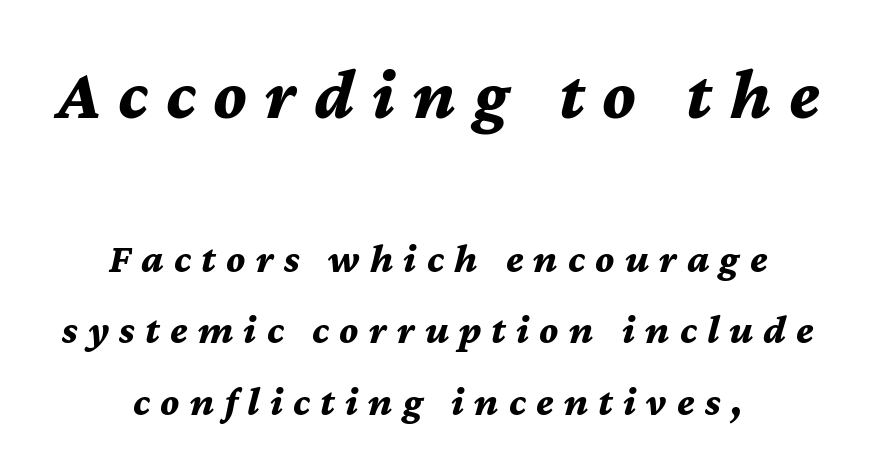
The image shows 72 px bold type, italic (leaning right); set centered, line spacing 1.75x, unusually wide letter spacing (+0.25 em), not underlined; the first (top) block is 1.76x larger; medium stroke contrast and a medium x-height.
